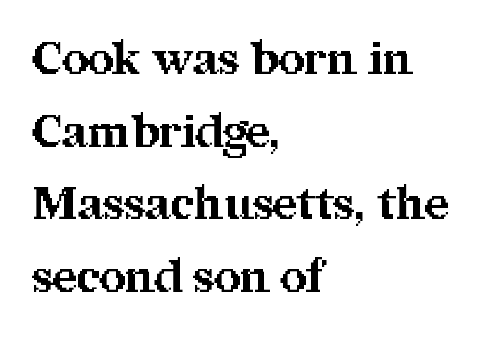
{"serif": "yes", "italic": "no", "bold": "yes", "weight": "bold", "width": "normal", "stroke_contrast": "medium", "x_height": "medium", "monospaced": "no", "underline": "no", "align": "left", "line_spacing": "normal", "line_spacing_ratio": 1.58, "letter_spacing": "normal", "letter_spacing_em": 0.0, "glyph_px": 46}
